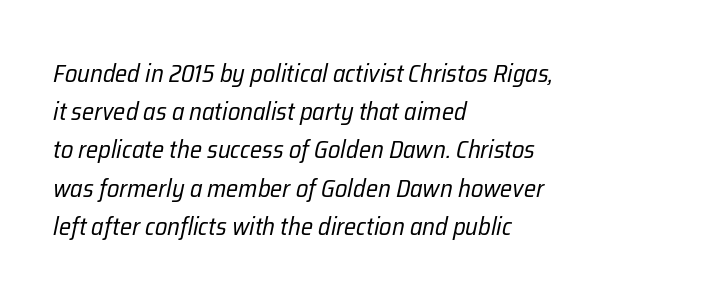
The image shows 25 px text type, italic (leaning right); set left-aligned, normal line spacing (1.53x), normal letter spacing, not underlined.
